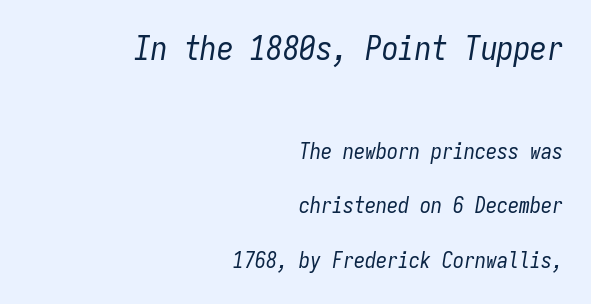
{"italic": "yes", "lean": "right", "slant_degrees": 9, "bold": "no", "weight": "regular", "width": "condensed", "stroke_contrast": "low", "x_height": "medium", "monospaced": "yes", "underline": "no", "align": "right", "line_spacing": "loose", "line_spacing_ratio": 2.49, "letter_spacing": "normal", "letter_spacing_em": 0.0, "larger_block": "first", "size_ratio": 1.5, "glyph_px": 33}
